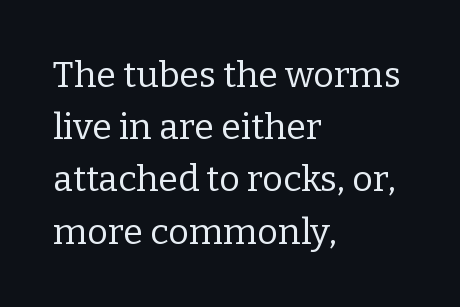
No chunkiness to these letters — they're not bold. Note: serifs present on the glyphs. Every row of glyphs begins at an identical x-position on the left. The block of text has a typical density, with ordinary space between rows.
